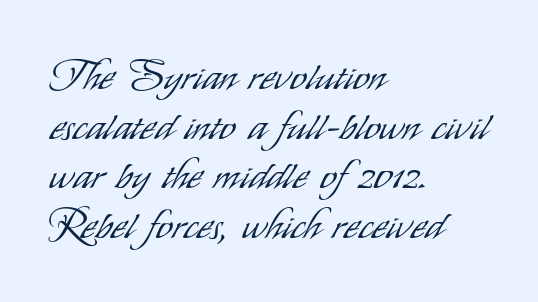
The letters advance in unequal steps, a hallmark of proportional type. You could call the tracking neutral — neither tight nor loose. Counters stay open thanks to moderate or lighter strokes. All the whitespace from short lines collects on the right.
